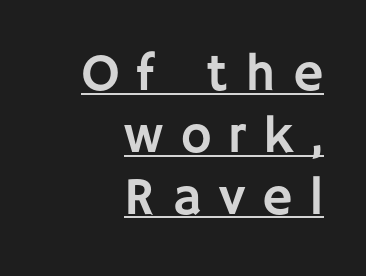
Where is the straight margin? On the right. Descenders here cross a horizontal rule under the line. Are there feet on the stems? There aren't — it's a sans. The letters stand upright; this is a roman face. The horizontal fit of the characters is loose and conspicuously gappy.
